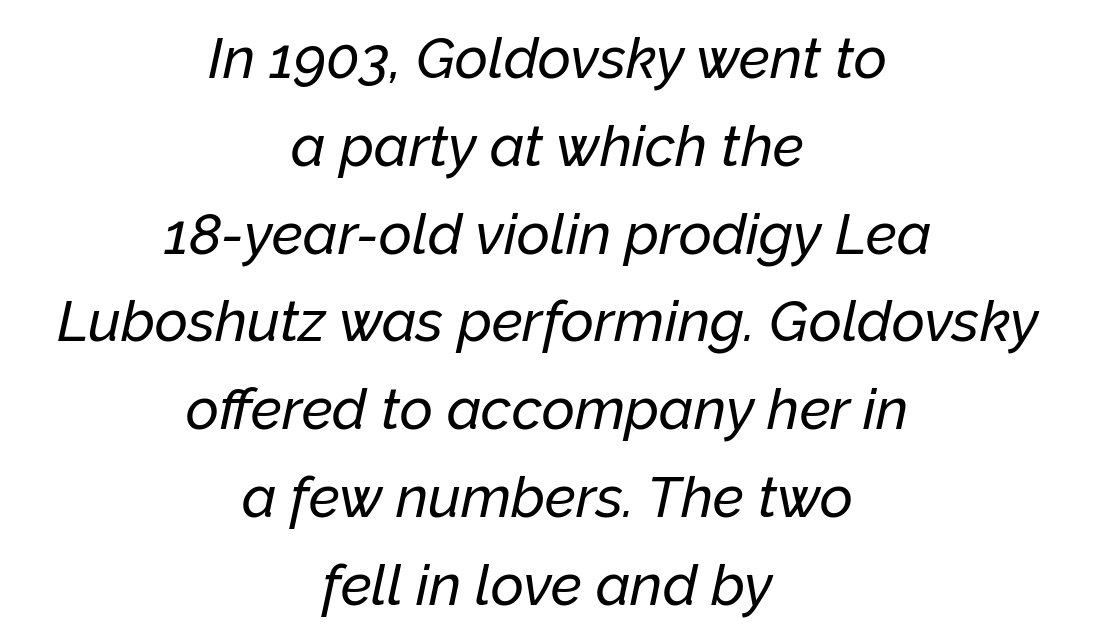
Q: Is the text italic (slanted)? A: Yes, it leans right by about 12 degrees.
Q: Is the text underlined? A: No.
Q: How is the paragraph aligned? A: Centered.
Q: Is the spacing between letters normal or unusually wide? A: Normal.
Q: Is the spacing between lines tight, normal or loose? A: Normal.
Q: Width (condensed, normal, or wide)? A: Normal.
Q: Stroke contrast? A: Low.
Q: x-height? A: Medium.
Q: Monospaced? A: No.
